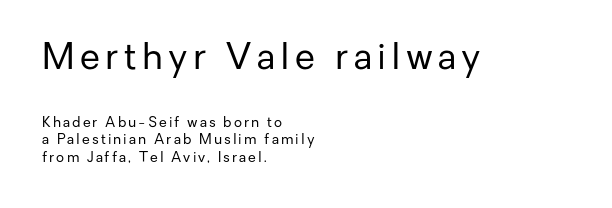
The image shows 36 px regular-weight sans-serif type, upright; set left-aligned, normal line spacing (1.25x), not underlined; the first (top) block is 2.57x larger; low stroke contrast and a medium x-height.
